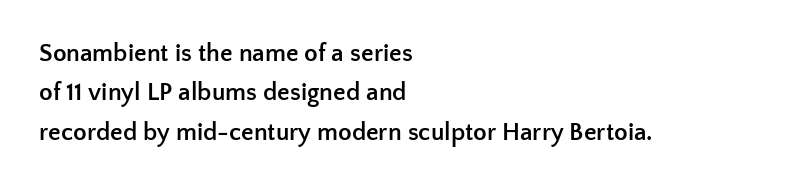
{"italic": "no", "bold": "yes", "underline": "no", "align": "left", "line_spacing": "normal", "line_spacing_ratio": 1.58, "letter_spacing": "normal", "letter_spacing_em": 0.0, "glyph_px": 25}
